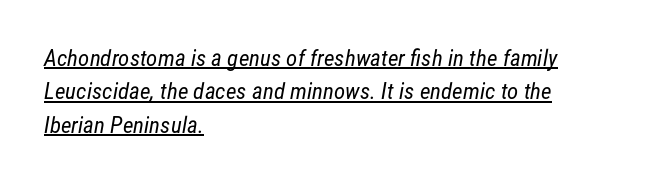
Nobody touched the tracking dial on this one. Rows of type keep a routine distance in the vertical direction. This rendering features underlined lettering. Horizontally, the lines are justified to the leading edge only. Unbolded letterforms with no extra heft.
